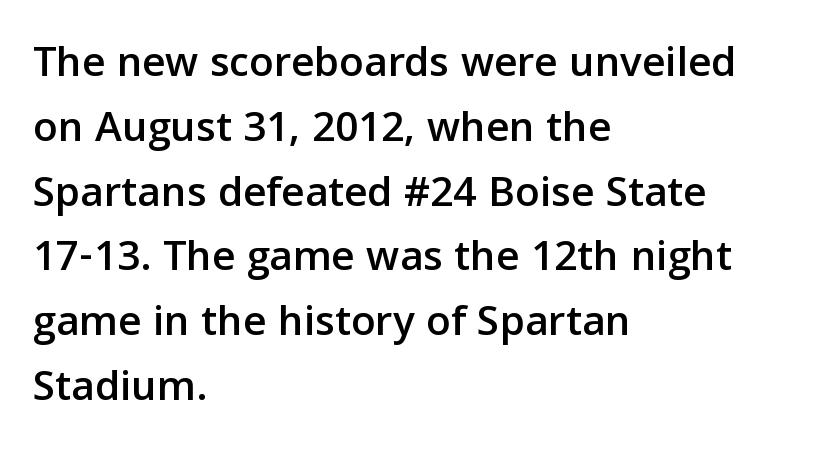
These lines are composed in type without serifs. Letter spacing: default. Lines of text with bare space underneath. A classic flush-left, rag-right setting is used for this passage.
